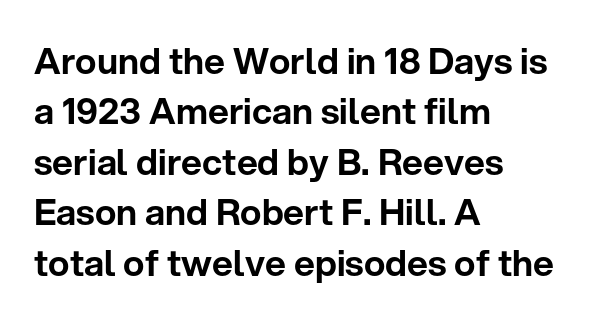
{"serif": "no", "italic": "no", "width": "normal", "stroke_contrast": "low", "x_height": "medium", "monospaced": "no", "underline": "no", "align": "left", "line_spacing": "normal", "line_spacing_ratio": 1.4, "letter_spacing": "normal", "letter_spacing_em": 0.0, "glyph_px": 36}
